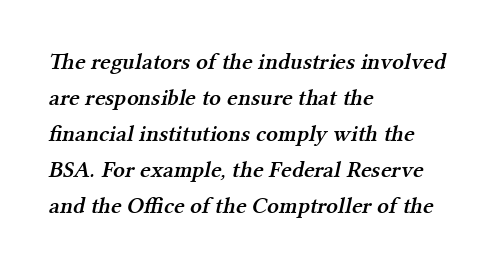
{"bold": "semi", "underline": "no", "align": "left", "line_spacing": "normal", "line_spacing_ratio": 1.57, "letter_spacing": "normal", "letter_spacing_em": 0.0, "glyph_px": 23}
